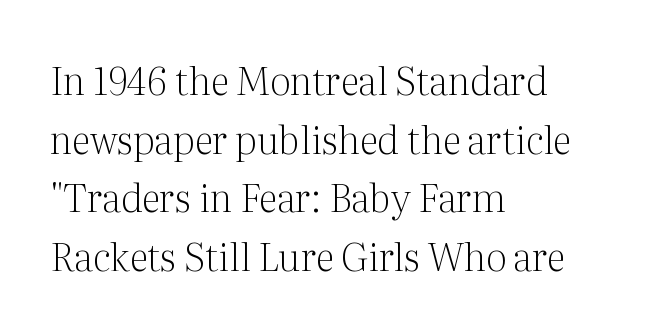
Spacing verdict: proportional, widths tailored to each character. This sample is left-justified, so line endings fall wherever the words run out. Quick note: underline off. Between one letter and the next there's only the usual sliver of space. The cut favours lightness, reaching ordinary text weight at its darkest.
